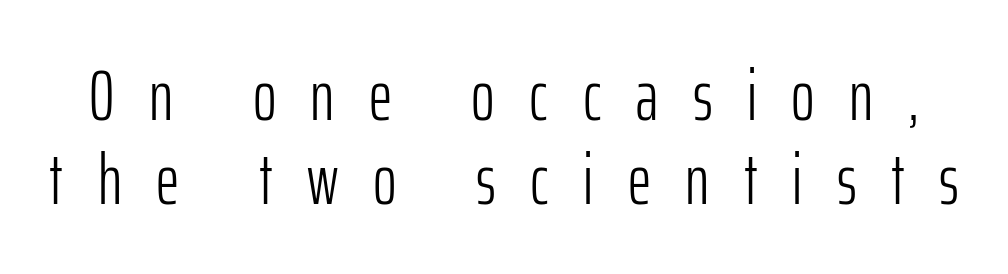
{"serif": "no", "italic": "no", "bold": "no", "weight": "light", "width": "condensed", "stroke_contrast": "low", "x_height": "medium", "monospaced": "no", "underline": "no", "line_spacing_ratio": 1.16, "letter_spacing": "wide", "letter_spacing_em": 0.48, "glyph_px": 72}
